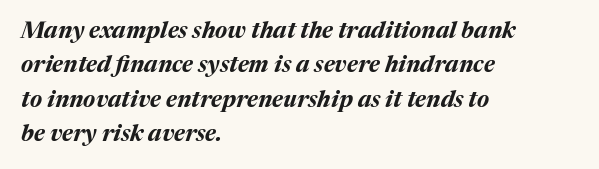
Q: Is the text bold? A: Yes.
Q: Is the text italic (slanted)? A: Yes, it leans right by about 17 degrees.
Q: Is the text underlined? A: No.
Q: How is the paragraph aligned? A: Left-aligned.
Q: Is the spacing between letters normal or unusually wide? A: Normal.
Q: Is the spacing between lines tight, normal or loose? A: Normal.
